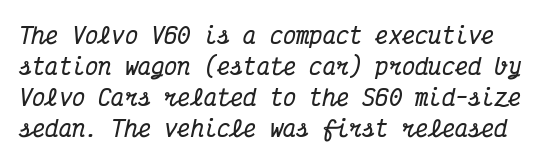
Heavy-handed strokes throughout: this text is bold. Each row of text sits above clean, open space. The passage shown has conventional tracking throughout. The block of text has a typical density, with ordinary space between rows. The rendering applies a slant to the glyphs.
